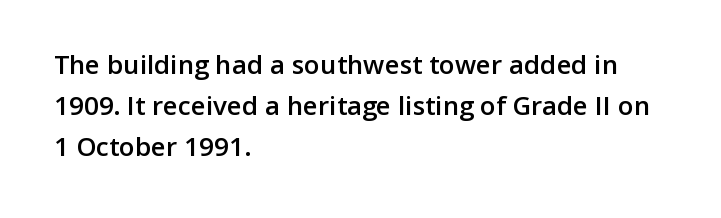
{"italic": "no", "bold": "semi", "underline": "no", "align": "left", "line_spacing": "normal", "line_spacing_ratio": 1.58, "letter_spacing": "normal", "letter_spacing_em": 0.0, "glyph_px": 26}
